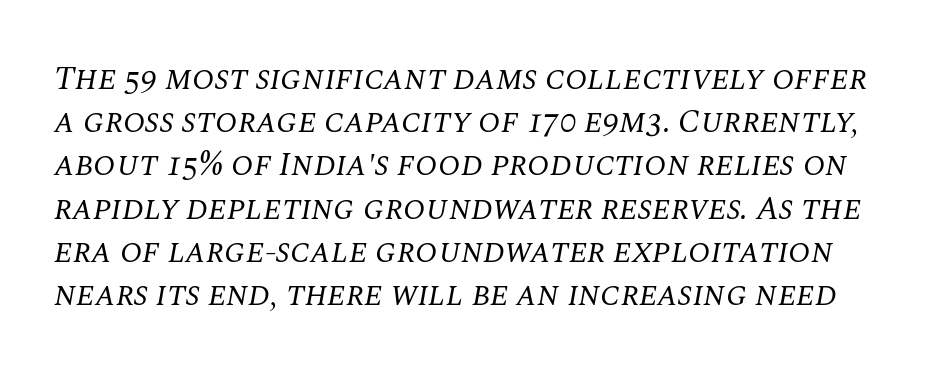
Beneath every word, the page is bare. Serifs: yes, visible at the terminals of the letterforms. The leading is moderate, giving the passage an even texture. A typesetter would call this proportional, since set widths differ per character. Glyph-to-glyph distance matches everyday printed text. Compared with ordinary roman type, these characters are visibly tilted.
